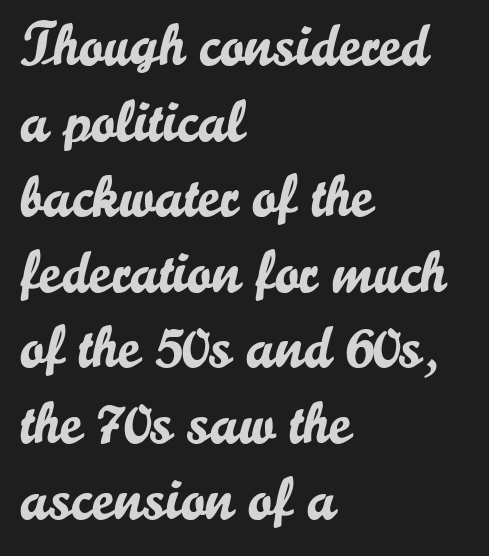
The image shows 60 px sans-serif type; set left-aligned, normal line spacing (1.26x), normal letter spacing, not underlined; low stroke contrast and a small x-height.
